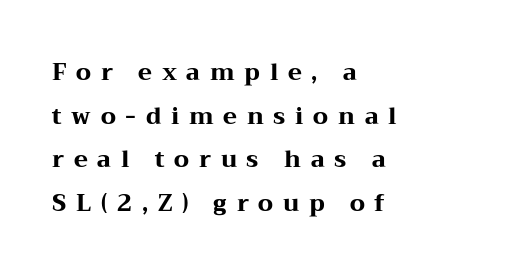
{"italic": "no", "bold": "yes", "underline": "no", "align": "left", "line_spacing": "loose", "line_spacing_ratio": 1.9, "letter_spacing": "wide", "letter_spacing_em": 0.42, "glyph_px": 23}
